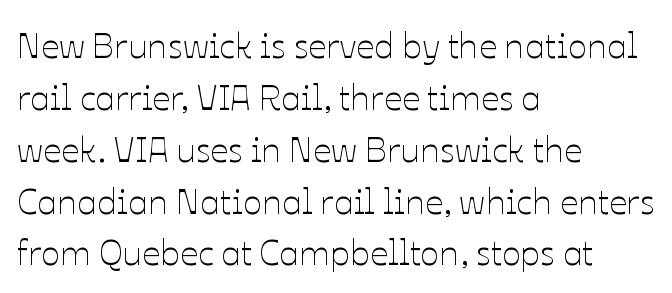
The lettering stays uniformly vertical, giving the passage a roman look. Standard letterfit; no display-style spreading of the glyphs. The weight would be labelled regular, book, light, or lighter still. The passage shown is typed in a proportional face where columns would drift.
